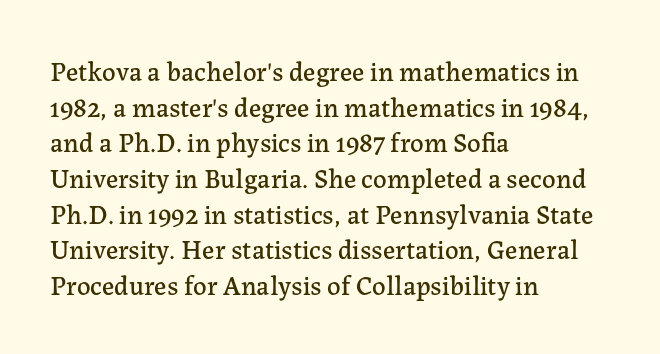
Q: Is the text italic (slanted)? A: No, it is upright.
Q: Is the text underlined? A: No.
Q: How is the paragraph aligned? A: Left-aligned.
Q: Is the spacing between letters normal or unusually wide? A: Normal.
Q: Is the spacing between lines tight, normal or loose? A: Normal.
